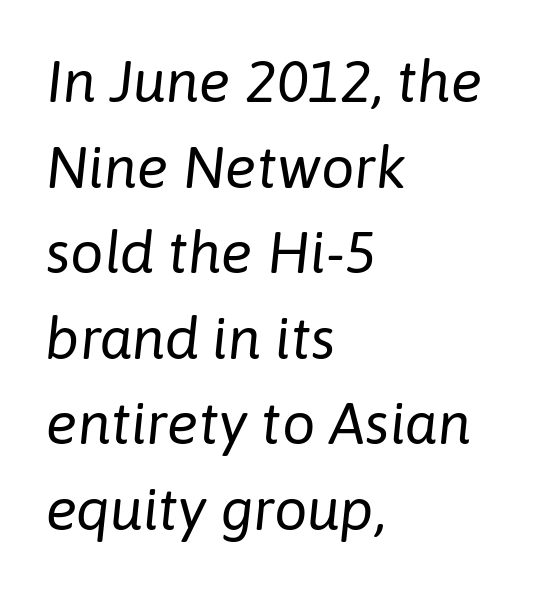
{"italic": "yes", "lean": "right", "slant_degrees": 6, "bold": "no", "weight": "regular", "width": "normal", "stroke_contrast": "low", "x_height": "medium", "monospaced": "no", "underline": "no", "align": "left", "line_spacing": "normal", "line_spacing_ratio": 1.45, "letter_spacing": "normal", "letter_spacing_em": 0.0, "glyph_px": 59}
